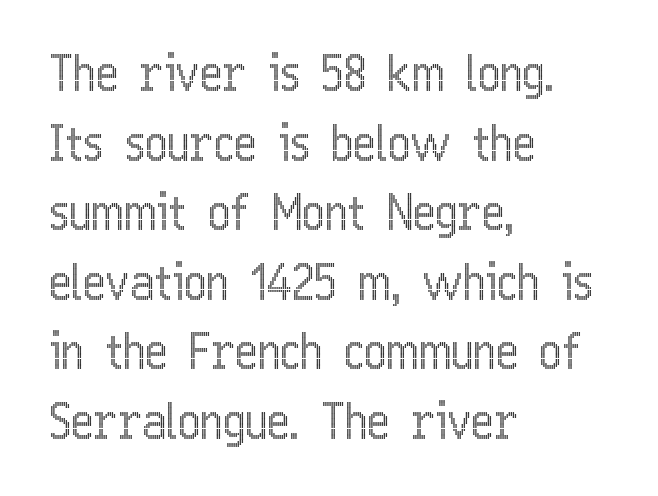
The image shows 48 px condensed type, upright; set left-aligned, normal line spacing (1.45x), normal letter spacing, not underlined; a medium x-height.
